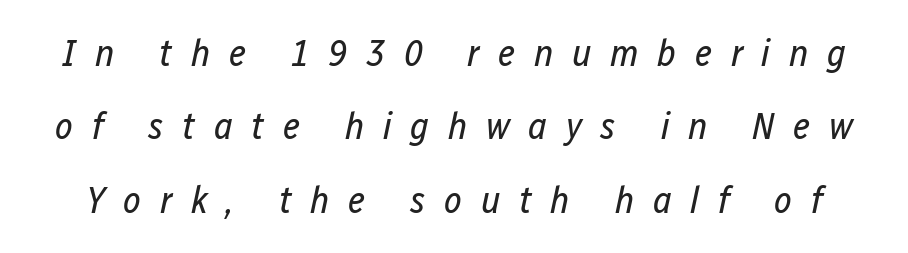
Q: Is the text bold? A: No.
Q: Is the text italic (slanted)? A: Yes, it leans right by about 12 degrees.
Q: Is the text underlined? A: No.
Q: Is the spacing between letters normal or unusually wide? A: Unusually wide.
Q: Is the spacing between lines tight, normal or loose? A: Loose.
Q: Width (condensed, normal, or wide)? A: Condensed.
Q: Stroke contrast? A: Low.
Q: x-height? A: Medium.
Q: Monospaced? A: No.
